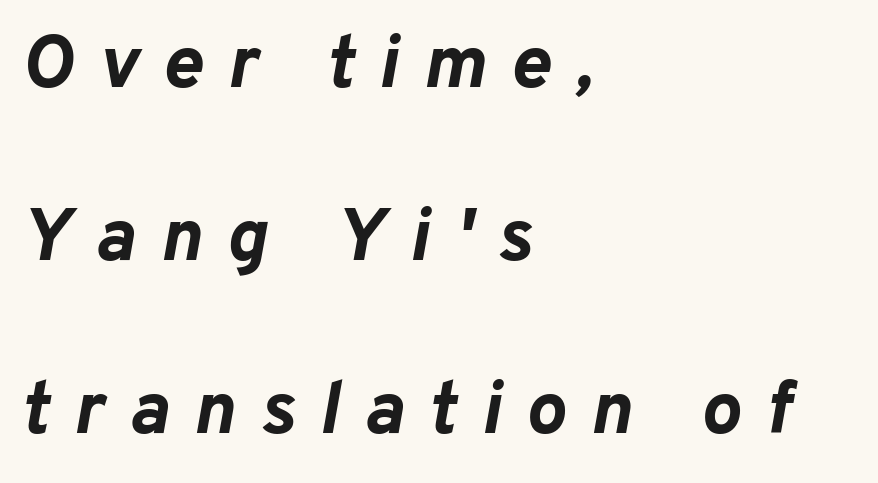
These lines are rendered in a variable-pitch font. Caption: multi-line text, flush left, ragged right. The block of text is sparse from top to bottom, with ample space between rows. The tracking reads as deliberately expanded to a designer's eye.
